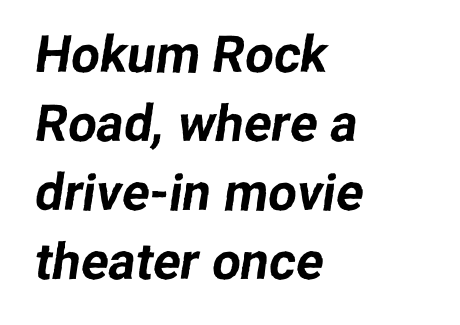
Every row of glyphs begins at an identical x-position on the left. Underlining? Definitely not there. Reading down the column, the eye jumps a familiar distance to each next line. The passage shown is typed in a proportional face where columns would drift. The type is set solid horizontally, with unmodified tracking.
